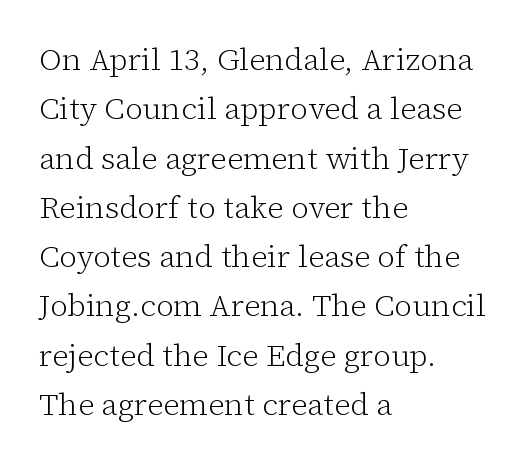
A typesetter would call this proportional, since set widths differ per character. No chunkiness to these letters — they're not bold. Are there feet on the stems? There are — it's a serif. These lines were composed using upright roman letters. The words here are not underlined. Line beginnings align vertically; line endings do not.
